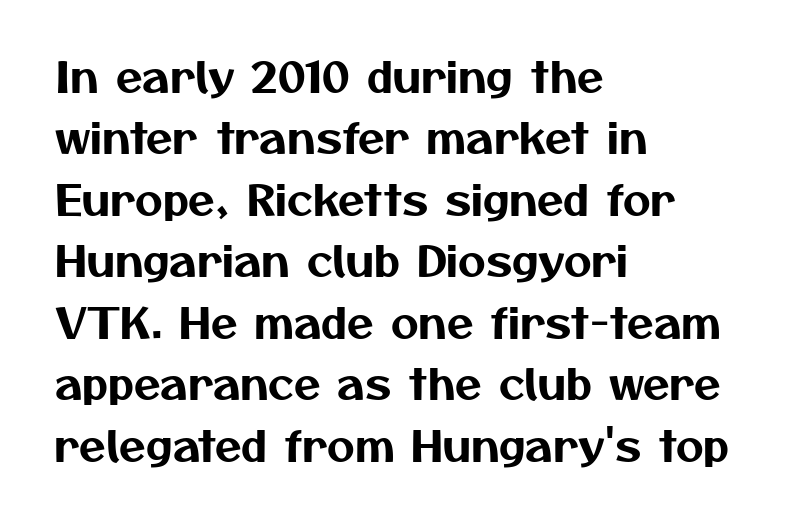
Short and long lines alike share a common starting point at left. These lines are composed in type without serifs. Compared with typical paragraphs, the rows here are spaced about the same. You could call the tracking neutral — neither tight nor loose. Just letters on the line, the space beneath them empty. This sample has the flowing, uneven cadence of proportional lettering.
